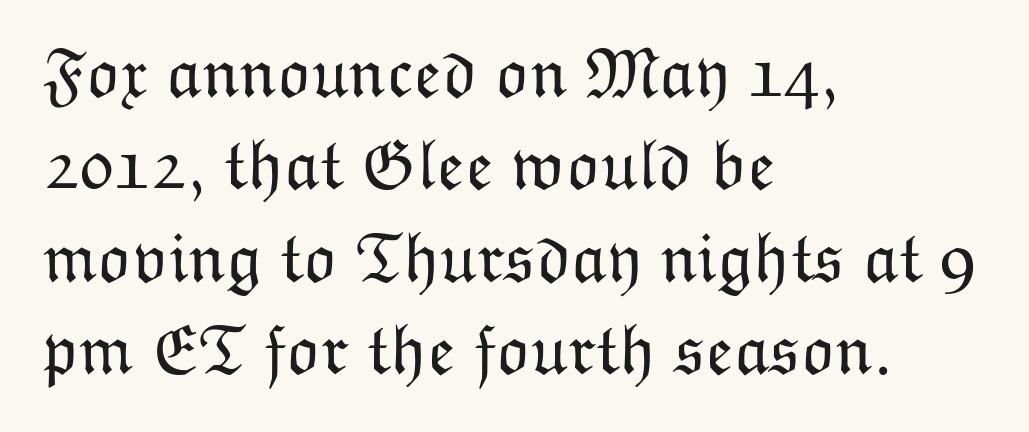
{"italic": "no", "bold": "no", "weight": "light", "width": "normal", "stroke_contrast": "low", "x_height": "medium", "monospaced": "no", "underline": "no", "align": "left", "line_spacing": "normal", "line_spacing_ratio": 1.3, "letter_spacing": "normal", "letter_spacing_em": 0.0, "glyph_px": 71}
